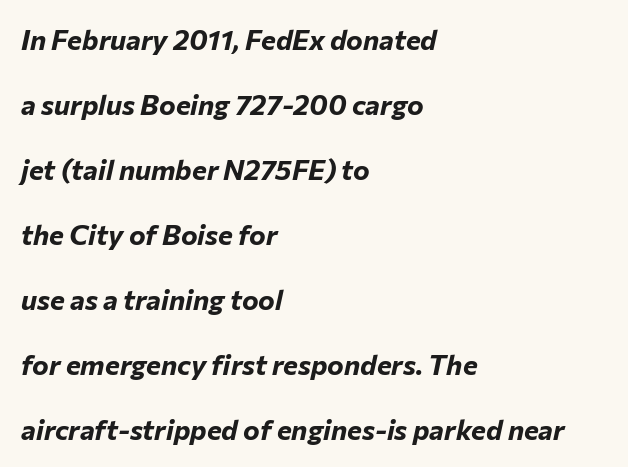
As a designer I'd log this as weight 700, bold. Type without underlining. Every row of glyphs begins at an identical x-position on the left. Caption: standard tracking, unaltered.
